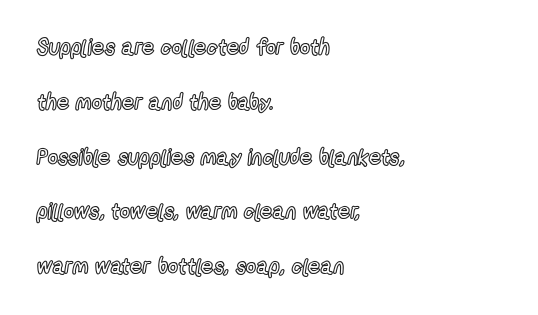
Students, observe: this is what heavily led, spacious text looks like. Spacing between characters is what you'd get straight out of the box. The strip under each line holds only bare page.
